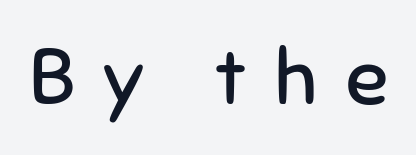
The image shows 79 px regular-weight sans-serif type, upright; set unusually wide letter spacing (+0.35 em), not underlined; low stroke contrast and a medium x-height.
